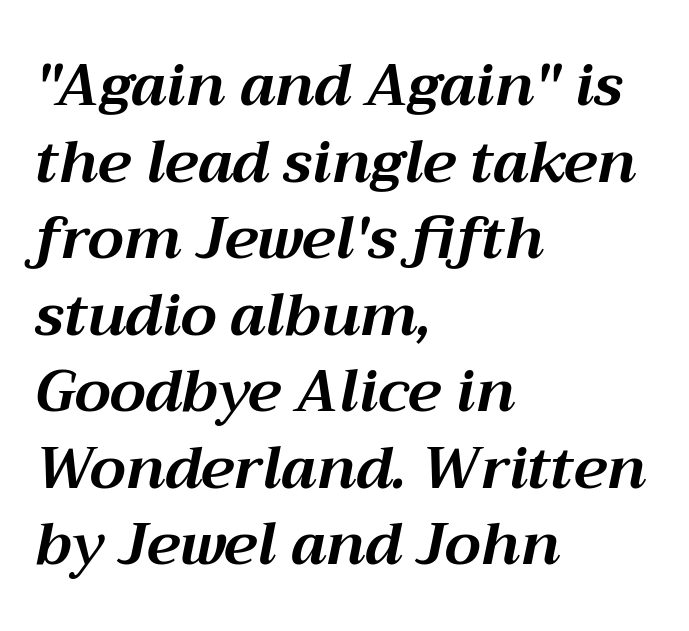
Q: Is the text bold? A: Yes.
Q: Is the text italic (slanted)? A: Yes, it leans right by about 12 degrees.
Q: Is the text underlined? A: No.
Q: How is the paragraph aligned? A: Left-aligned.
Q: Is the spacing between letters normal or unusually wide? A: Normal.
Q: Is the spacing between lines tight, normal or loose? A: Normal.
Q: Width (condensed, normal, or wide)? A: Normal.
Q: Stroke contrast? A: Medium.
Q: x-height? A: Medium.
Q: Monospaced? A: No.
